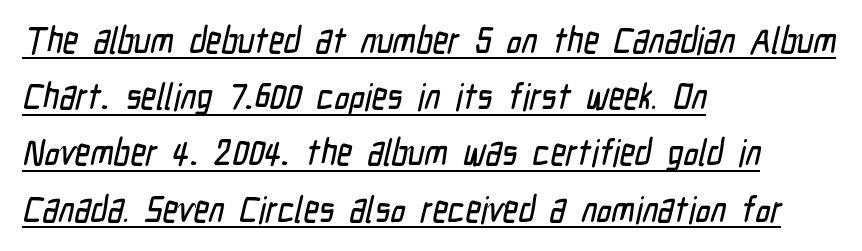
Q: Is the typeface a serif or a sans-serif typeface? A: Sans-serif.
Q: Is the text underlined? A: Yes.
Q: How is the paragraph aligned? A: Left-aligned.
Q: Is the spacing between letters normal or unusually wide? A: Normal.
Q: Is the spacing between lines tight, normal or loose? A: Normal.
Q: Width (condensed, normal, or wide)? A: Condensed.
Q: Stroke contrast? A: Low.
Q: x-height? A: Medium.
Q: Monospaced? A: No.
